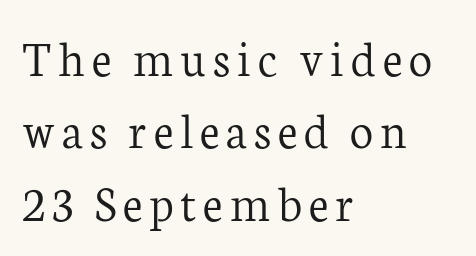
Q: Is the text bold? A: No.
Q: Is the text italic (slanted)? A: No, it is upright.
Q: Is the typeface a serif or a sans-serif typeface? A: Serif.
Q: Is the text underlined? A: No.
Q: How is the paragraph aligned? A: Left-aligned.
Q: Is the spacing between lines tight, normal or loose? A: Normal.
Q: Width (condensed, normal, or wide)? A: Normal.
Q: Stroke contrast? A: Low.
Q: x-height? A: Medium.
Q: Monospaced? A: No.
